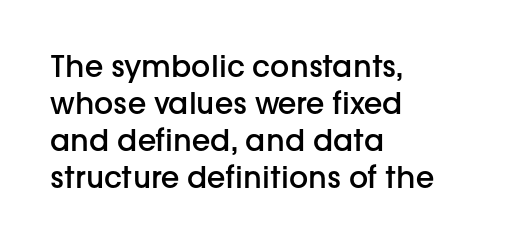
The image shows 30 px semibold sans-serif type, upright; set left-aligned, line spacing 1.23x, normal letter spacing, not underlined; low stroke contrast and a medium x-height.
